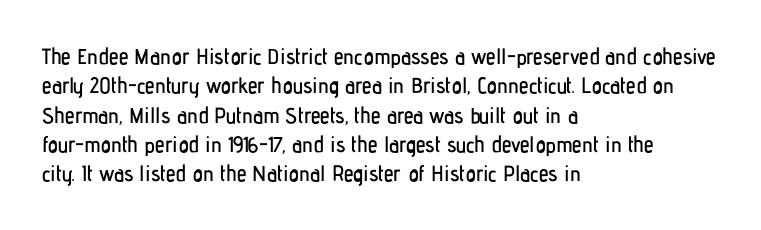
Q: Is the text italic (slanted)? A: No, it is upright.
Q: Is the text underlined? A: No.
Q: How is the paragraph aligned? A: Left-aligned.
Q: Is the spacing between letters normal or unusually wide? A: Normal.
Q: Is the spacing between lines tight, normal or loose? A: Normal.
